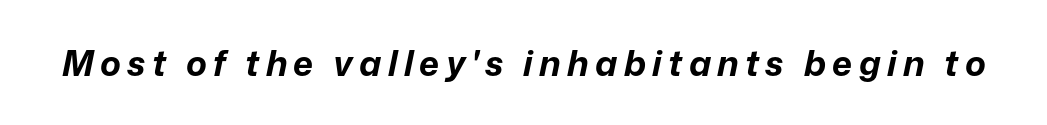
Q: Is the text bold? A: Yes.
Q: Is the text italic (slanted)? A: Yes, it leans right by about 12 degrees.
Q: Is the text underlined? A: No.
Q: Width (condensed, normal, or wide)? A: Normal.
Q: Stroke contrast? A: Low.
Q: x-height? A: Medium.
Q: Monospaced? A: No.
